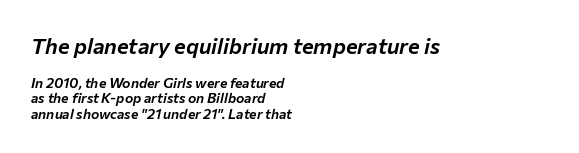
Q: Is the text italic (slanted)? A: Yes, it leans right by about 12 degrees.
Q: Is the text underlined? A: No.
Q: How is the paragraph aligned? A: Left-aligned.
Q: Is the spacing between letters normal or unusually wide? A: Normal.
Q: Is the spacing between lines tight, normal or loose? A: Tight.
Q: Which block of text is set in a larger size, the first (top) or the second (bottom)? A: The first (top) one.
